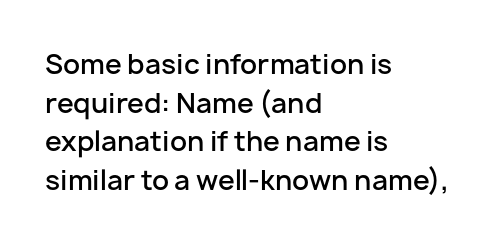
Q: Is the text bold? A: Semi-bold.
Q: Is the text italic (slanted)? A: No, it is upright.
Q: Is the text underlined? A: No.
Q: How is the paragraph aligned? A: Left-aligned.
Q: Is the spacing between letters normal or unusually wide? A: Normal.
Q: Is the spacing between lines tight, normal or loose? A: Normal.
